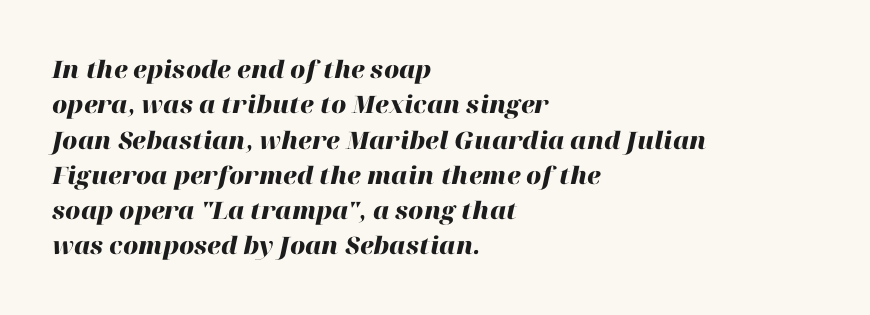
{"italic": "yes", "lean": "right", "slant_degrees": 12, "bold": "yes", "underline": "no", "align": "left", "line_spacing": "normal", "line_spacing_ratio": 1.47, "letter_spacing": "normal", "letter_spacing_em": 0.0, "glyph_px": 24}
